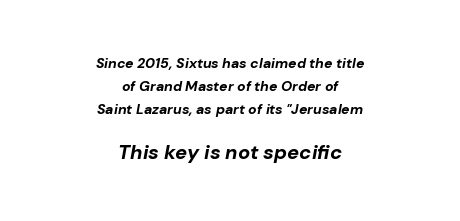
Q: Is the text bold? A: Yes.
Q: Is the text italic (slanted)? A: Yes, it leans right by about 10 degrees.
Q: Is the text underlined? A: No.
Q: How is the paragraph aligned? A: Centered.
Q: Is the spacing between letters normal or unusually wide? A: Normal.
Q: Is the spacing between lines tight, normal or loose? A: Normal.
Q: Which block of text is set in a larger size, the first (top) or the second (bottom)? A: The second (bottom) one.
